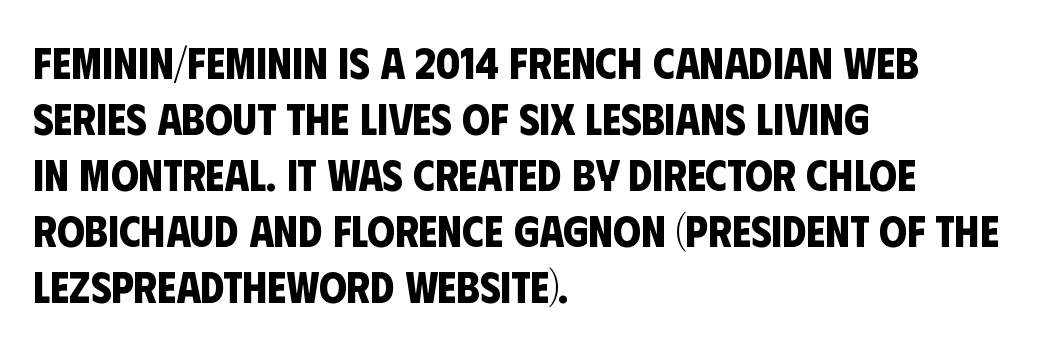
The image shows 44 px bold, condensed sans-serif type; set left-aligned, normal line spacing (1.27x), normal letter spacing, not underlined; low stroke contrast and a large x-height.
